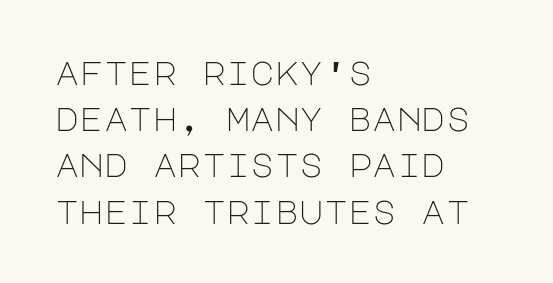
The image shows 33 px light sans-serif type, upright; set left-aligned, normal line spacing (1.4x), normal letter spacing, not underlined; low stroke contrast and a large x-height.
